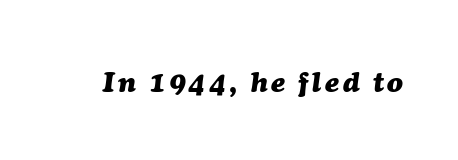
{"italic": "yes", "lean": "right", "slant_degrees": 7, "bold": "yes", "weight": "heavy", "width": "normal", "stroke_contrast": "medium", "x_height": "medium", "monospaced": "no", "underline": "no", "glyph_px": 29}
